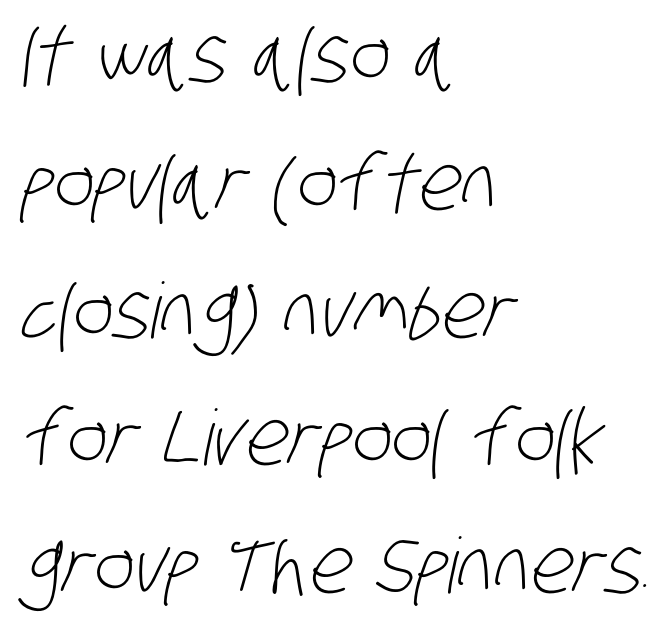
{"serif": "no", "bold": "no", "weight": "light", "width": "condensed", "stroke_contrast": "low", "x_height": "large", "monospaced": "no", "underline": "no", "align": "left", "line_spacing": "normal", "line_spacing_ratio": 1.66, "letter_spacing": "normal", "letter_spacing_em": 0.0, "glyph_px": 77}
